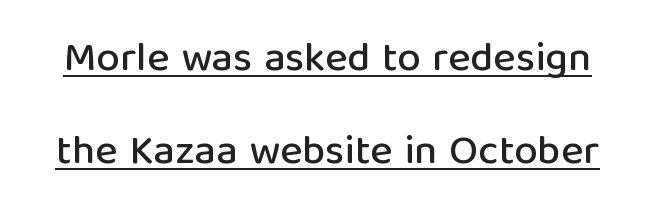
{"serif": "no", "italic": "no", "width": "normal", "stroke_contrast": "low", "x_height": "medium", "monospaced": "no", "underline": "yes", "line_spacing": "loose", "line_spacing_ratio": 2.22, "letter_spacing": "normal", "letter_spacing_em": 0.0, "glyph_px": 42}
